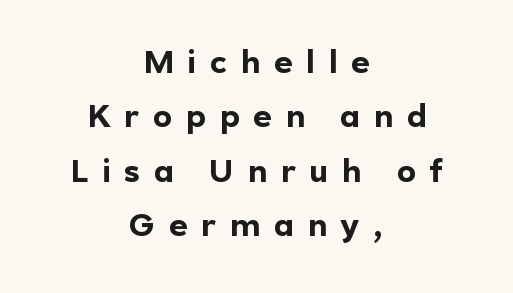
Typesetter's note: full bold, strokes at maximum text heaviness. Observe the wide spacing: letters keep a clear distance from each other. Leftover space on each line is divided equally before and after the words. The passage shown is not underscored anywhere. These lines were composed using upright roman letters. The designer left line spacing at the default.
